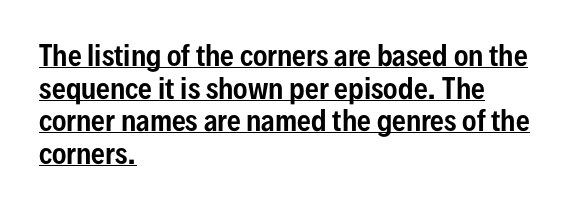
A rule runs beneath these lines of type. Rendered with straight, roman letterforms. Between one letter and the next there's only the usual sliver of space. One-word summary of the alignment: left.
